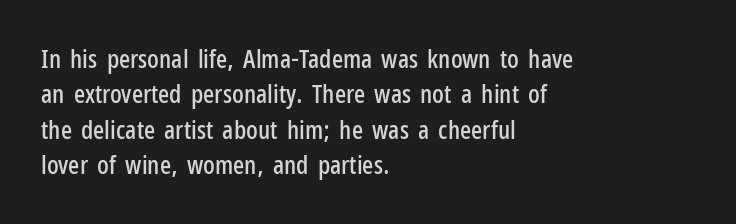
Q: Is the text italic (slanted)? A: No, it is upright.
Q: Is the text underlined? A: No.
Q: How is the paragraph aligned? A: Left-aligned.
Q: Is the spacing between letters normal or unusually wide? A: Normal.
Q: Is the spacing between lines tight, normal or loose? A: Normal.
